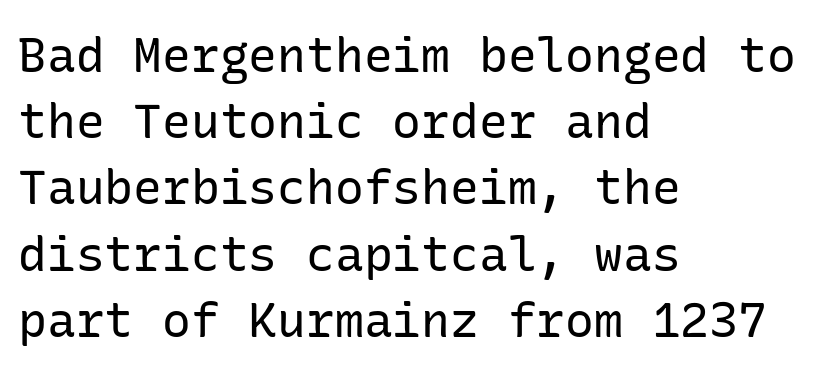
Q: Is the text bold? A: No.
Q: Is the text italic (slanted)? A: No, it is upright.
Q: Is the typeface a serif or a sans-serif typeface? A: Sans-serif.
Q: Is the text underlined? A: No.
Q: How is the paragraph aligned? A: Left-aligned.
Q: Is the spacing between letters normal or unusually wide? A: Normal.
Q: Is the spacing between lines tight, normal or loose? A: Normal.
Q: Width (condensed, normal, or wide)? A: Normal.
Q: Stroke contrast? A: Low.
Q: x-height? A: Medium.
